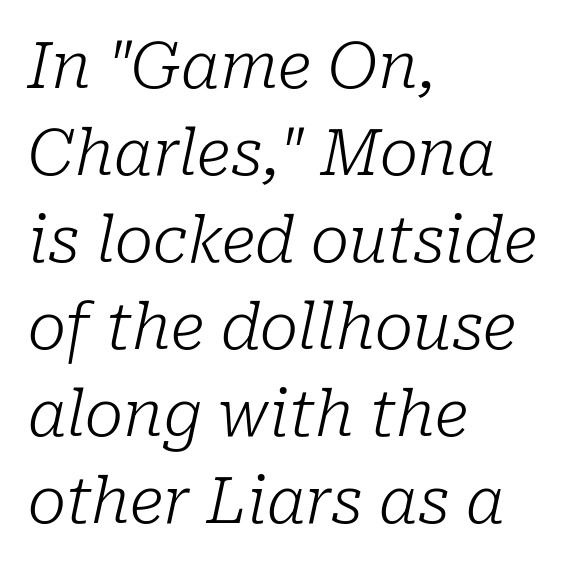
A classic flush-left, rag-right setting is used for this passage. Is this a heavy cut? Hardly; it is regular or lighter. What kind of face is this? One with serifs. Underlining? Definitely not there. The rendering uses a moderate line-height, typical for paragraphs. This is oblique type, the kind used for emphasis or titles.
